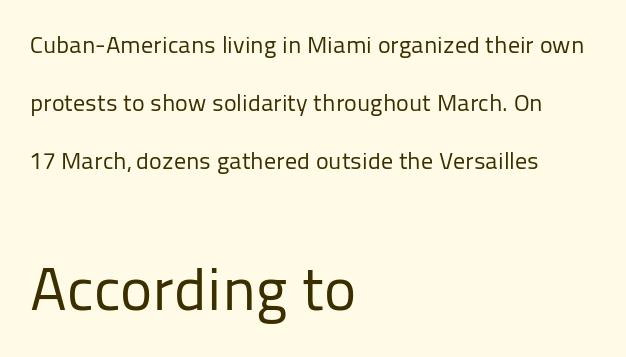
The image shows 61 px regular-weight sans-serif type, upright; set left-aligned, loose line spacing (2.41x), normal letter spacing, not underlined; the second (bottom) block is 2.54x larger; low stroke contrast and a medium x-height.
